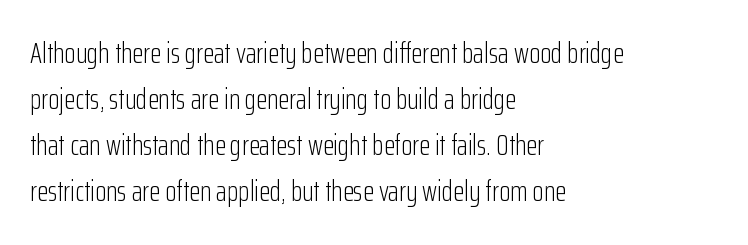
Q: Is the text bold? A: No.
Q: Is the text italic (slanted)? A: No, it is upright.
Q: Is the typeface a serif or a sans-serif typeface? A: Sans-serif.
Q: Is the text underlined? A: No.
Q: How is the paragraph aligned? A: Left-aligned.
Q: Is the spacing between letters normal or unusually wide? A: Normal.
Q: Is the spacing between lines tight, normal or loose? A: Normal.
Q: Width (condensed, normal, or wide)? A: Condensed.
Q: Stroke contrast? A: Low.
Q: x-height? A: Medium.
Q: Monospaced? A: No.
